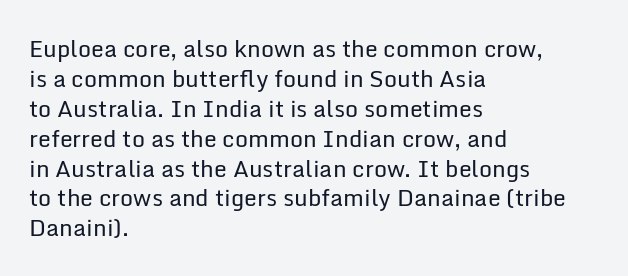
The image shows 23 px text type, upright; set left-aligned, normal line spacing (1.3x), normal letter spacing, not underlined.
